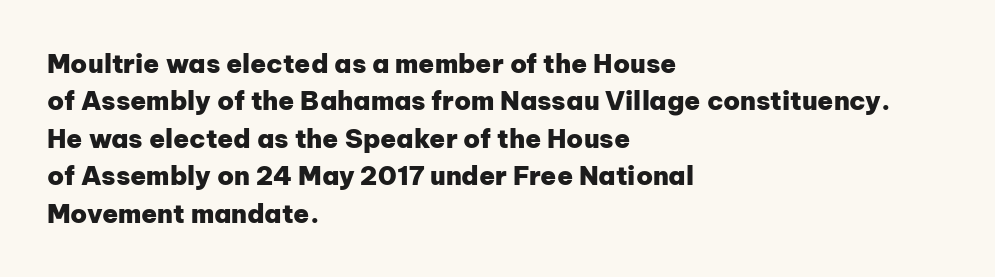
The image shows 26 px bold type, upright; set left-aligned, normal line spacing (1.44x), normal letter spacing, not underlined.
